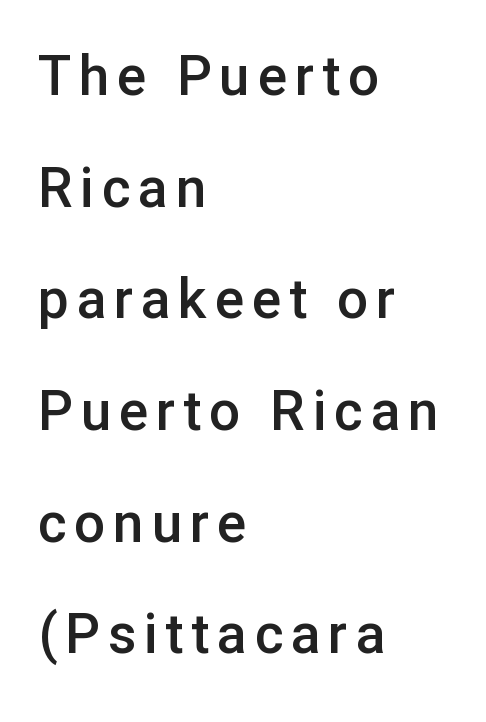
The image shows 55 px semibold sans-serif type, upright; set left-aligned, loose line spacing (2.03x), not underlined; low stroke contrast and a medium x-height.
